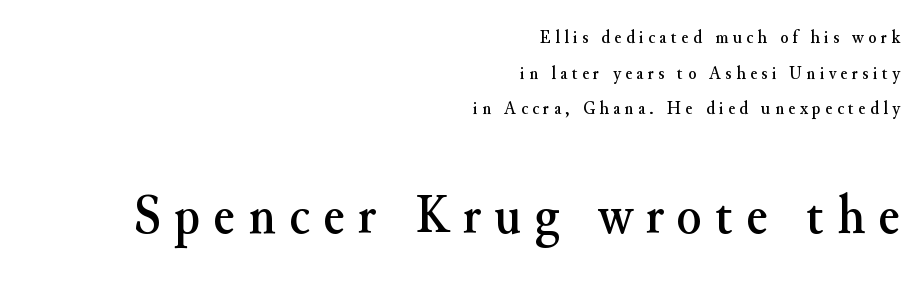
Q: Is the text italic (slanted)? A: No, it is upright.
Q: Is the typeface a serif or a sans-serif typeface? A: Serif.
Q: Is the text underlined? A: No.
Q: How is the paragraph aligned? A: Right-aligned.
Q: Is the spacing between letters normal or unusually wide? A: Unusually wide.
Q: Which block of text is set in a larger size, the first (top) or the second (bottom)? A: The second (bottom) one.
Q: Width (condensed, normal, or wide)? A: Normal.
Q: Stroke contrast? A: Medium.
Q: x-height? A: Small.
Q: Monospaced? A: No.
